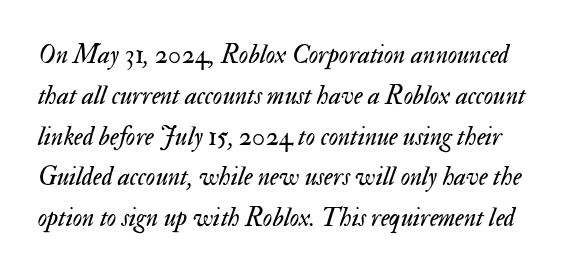
{"italic": "yes", "lean": "right", "slant_degrees": 17, "bold": "no", "underline": "no", "line_spacing": "normal", "line_spacing_ratio": 1.57, "letter_spacing": "normal", "letter_spacing_em": 0.0, "glyph_px": 26}
